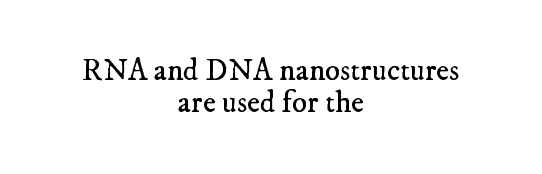
The face used here is rendered with its standard letterfit. The passage shown is not underscored anywhere. The typesetter chose a symmetrical, centered arrangement here. You could not count columns in this text — the font is proportionally spaced.
